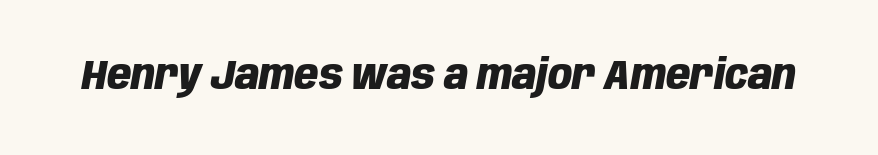
The image shows 42 px heavy, condensed type, italic (leaning right); set normal letter spacing, not underlined; low stroke contrast and a large x-height.
